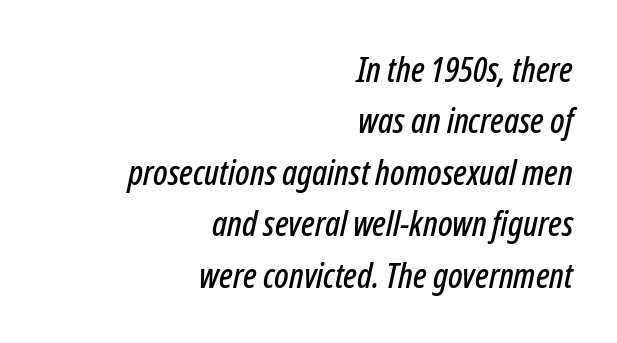
The block of text has a typical density, with ordinary space between rows. There's an unmistakable incline to the writing here. Every row of glyphs terminates at an identical x-position on the right. Each letter keeps its own natural width here, so spacing adapts to shape. Spacing between characters is what you'd get straight out of the box.
